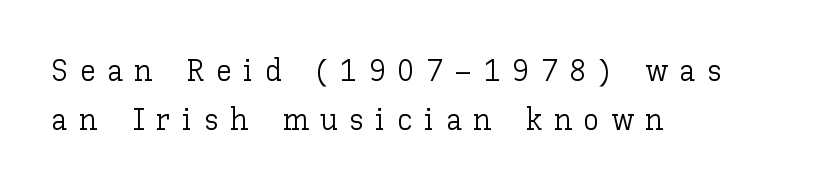
Character widths vary here, with narrow letters taking less room than wide ones. Honestly, the letter spacing is so wide it's the main thing you notice. Check under the words: just untouched page. Layout note: lines flush left. Designer's note — italics off, roman on.
